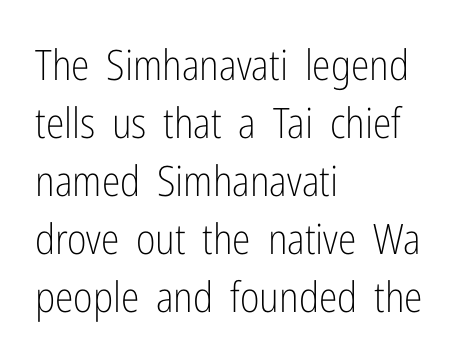
Q: Is the text bold? A: No.
Q: Is the text italic (slanted)? A: No, it is upright.
Q: Is the typeface a serif or a sans-serif typeface? A: Sans-serif.
Q: Is the text underlined? A: No.
Q: How is the paragraph aligned? A: Left-aligned.
Q: Is the spacing between letters normal or unusually wide? A: Normal.
Q: Is the spacing between lines tight, normal or loose? A: Normal.
Q: Width (condensed, normal, or wide)? A: Condensed.
Q: Stroke contrast? A: Low.
Q: x-height? A: Medium.
Q: Monospaced? A: No.
